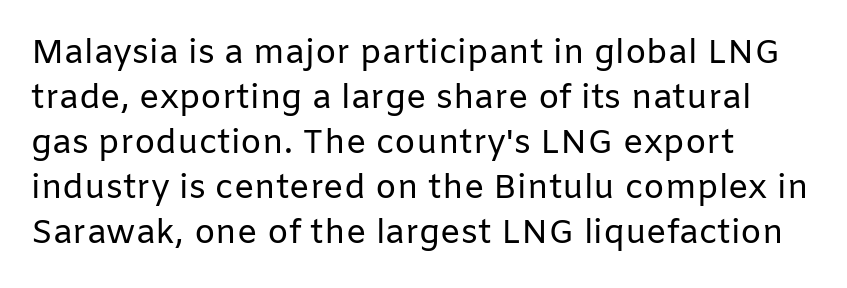
Q: Is the text bold? A: No.
Q: Is the text italic (slanted)? A: No, it is upright.
Q: Is the typeface a serif or a sans-serif typeface? A: Sans-serif.
Q: Is the text underlined? A: No.
Q: How is the paragraph aligned? A: Left-aligned.
Q: Is the spacing between letters normal or unusually wide? A: Normal.
Q: Is the spacing between lines tight, normal or loose? A: Normal.
Q: Width (condensed, normal, or wide)? A: Normal.
Q: Stroke contrast? A: Low.
Q: x-height? A: Medium.
Q: Monospaced? A: No.
